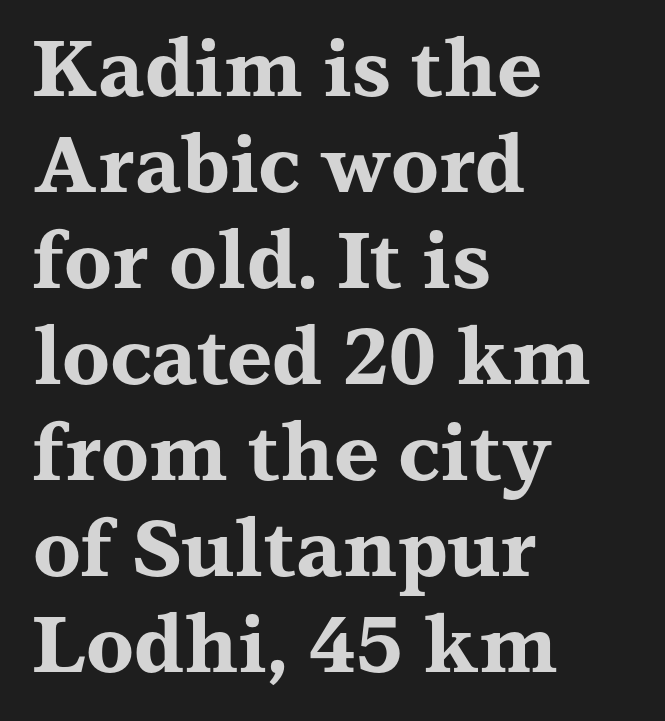
Q: Is the text bold? A: Yes.
Q: Is the text italic (slanted)? A: No, it is upright.
Q: Is the typeface a serif or a sans-serif typeface? A: Serif.
Q: Is the text underlined? A: No.
Q: How is the paragraph aligned? A: Left-aligned.
Q: Is the spacing between letters normal or unusually wide? A: Normal.
Q: Width (condensed, normal, or wide)? A: Wide.
Q: Stroke contrast? A: Medium.
Q: x-height? A: Medium.
Q: Monospaced? A: No.
